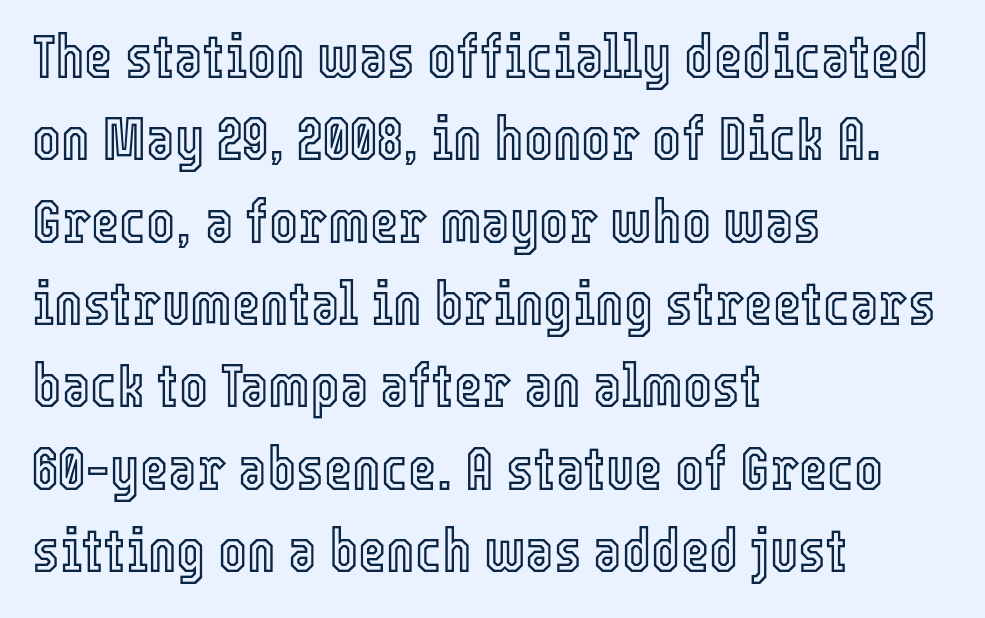
The image shows 61 px condensed type, upright; set left-aligned, normal line spacing (1.35x), normal letter spacing, not underlined; a medium x-height.
